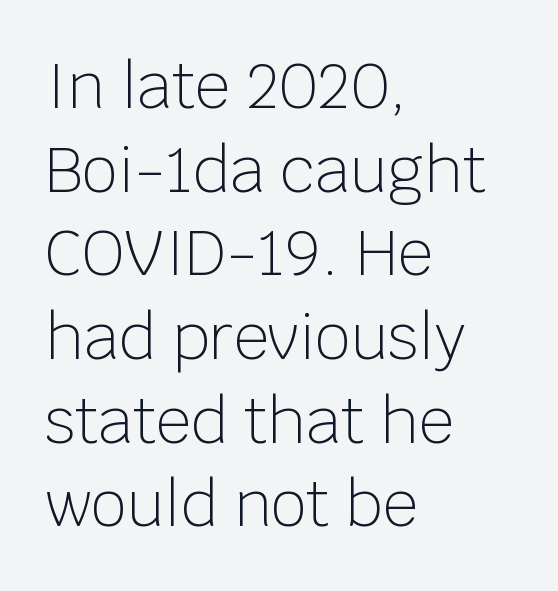
{"serif": "no", "italic": "no", "bold": "no", "weight": "light", "width": "normal", "stroke_contrast": "low", "x_height": "large", "monospaced": "no", "underline": "no", "align": "left", "line_spacing": "normal", "line_spacing_ratio": 1.35, "letter_spacing": "normal", "letter_spacing_em": 0.0, "glyph_px": 62}
